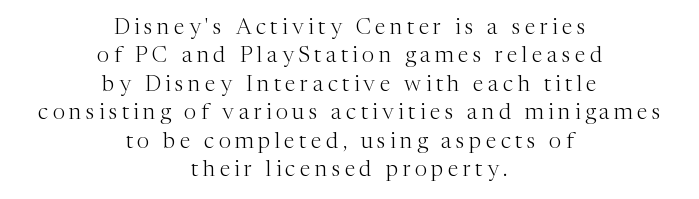
{"italic": "no", "bold": "no", "underline": "no", "align": "center", "line_spacing": "normal", "line_spacing_ratio": 1.29, "letter_spacing": "wide", "letter_spacing_em": 0.2, "glyph_px": 22}
